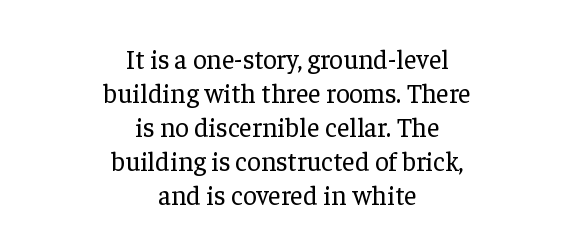
The image shows 27 px text type, upright; set centered, normal line spacing (1.26x), normal letter spacing, not underlined.
